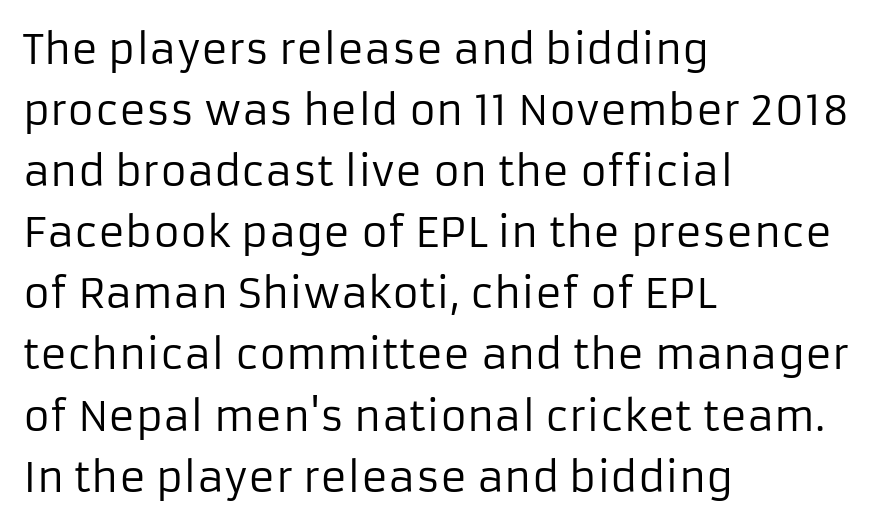
The image shows 41 px regular-weight sans-serif type, upright; set left-aligned, normal line spacing (1.49x), normal letter spacing, not underlined; low stroke contrast and a medium x-height.
